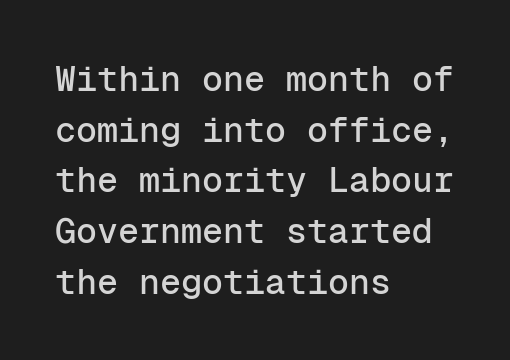
Q: Is the text italic (slanted)? A: No, it is upright.
Q: Is the typeface a serif or a sans-serif typeface? A: Sans-serif.
Q: Is the text underlined? A: No.
Q: How is the paragraph aligned? A: Left-aligned.
Q: Is the spacing between letters normal or unusually wide? A: Normal.
Q: Is the spacing between lines tight, normal or loose? A: Normal.
Q: Width (condensed, normal, or wide)? A: Normal.
Q: Stroke contrast? A: Low.
Q: x-height? A: Medium.
Q: Monospaced? A: Yes.
